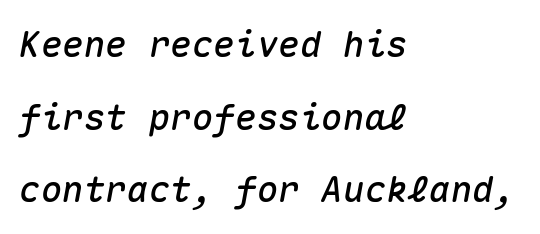
{"italic": "yes", "lean": "right", "slant_degrees": 10, "width": "normal", "stroke_contrast": "medium", "x_height": "medium", "monospaced": "yes", "underline": "no", "align": "left", "line_spacing": "loose", "line_spacing_ratio": 2.02, "letter_spacing": "normal", "letter_spacing_em": 0.0, "glyph_px": 36}
